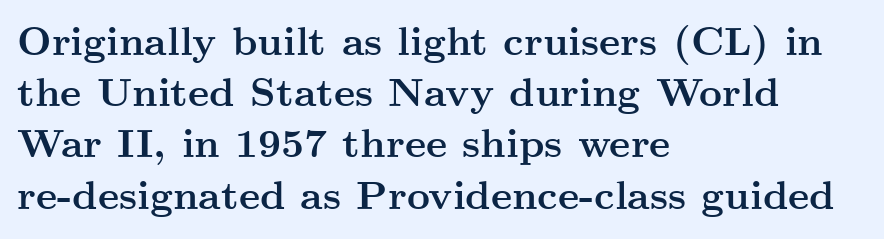
These lines are rendered in a variable-pitch font. Its strokes are broad and dark, the hallmark of bold type. The rendering anchors every line to the left-hand side. Is the letter spacing exaggerated? No — it looks like the ordinary default. Line spacing here is normal.
